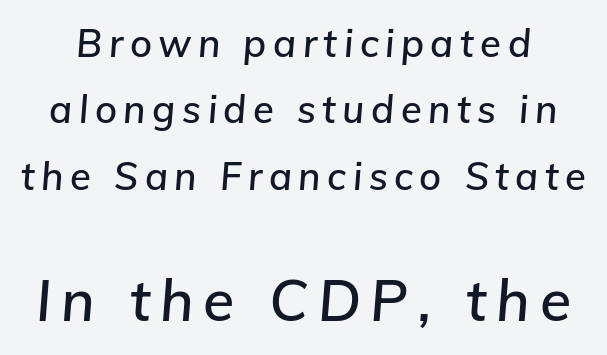
Q: Is the text italic (slanted)? A: Yes, it leans right by about 5 degrees.
Q: Is the text underlined? A: No.
Q: Which block of text is set in a larger size, the first (top) or the second (bottom)? A: The second (bottom) one.
Q: Width (condensed, normal, or wide)? A: Normal.
Q: Stroke contrast? A: Low.
Q: x-height? A: Medium.
Q: Monospaced? A: No.
